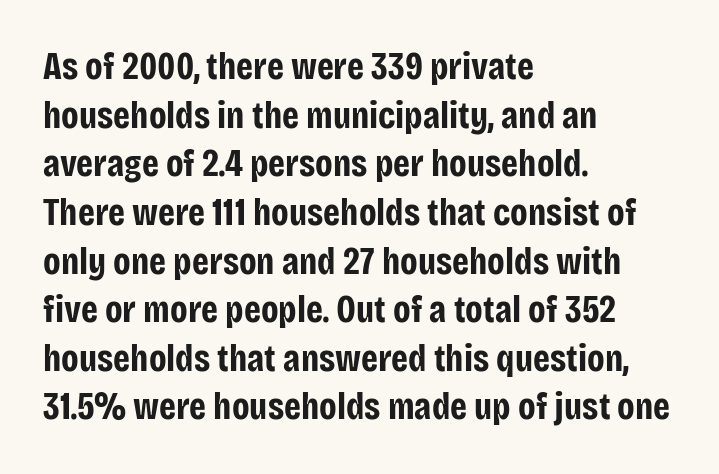
No extra tracking has been applied to these lines. A typesetter would call this proportional, since set widths differ per character. This sample uses an upright cut, with every glyph sitting square on the baseline. Line beginnings align vertically; line endings do not. In terms of weight, the rendering is a true, heavy bold. Unmarked baselines from the first word to the last.
